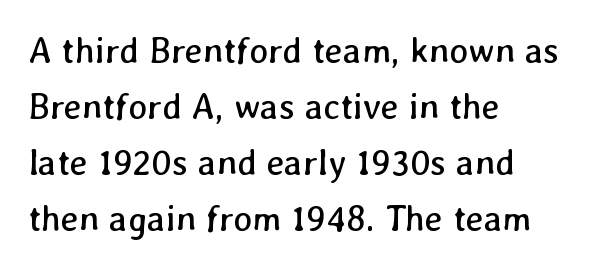
Q: Is the text bold? A: No.
Q: Is the text underlined? A: No.
Q: How is the paragraph aligned? A: Left-aligned.
Q: Is the spacing between letters normal or unusually wide? A: Normal.
Q: Is the spacing between lines tight, normal or loose? A: Normal.
Q: Width (condensed, normal, or wide)? A: Normal.
Q: Stroke contrast? A: Low.
Q: x-height? A: Medium.
Q: Monospaced? A: No.
